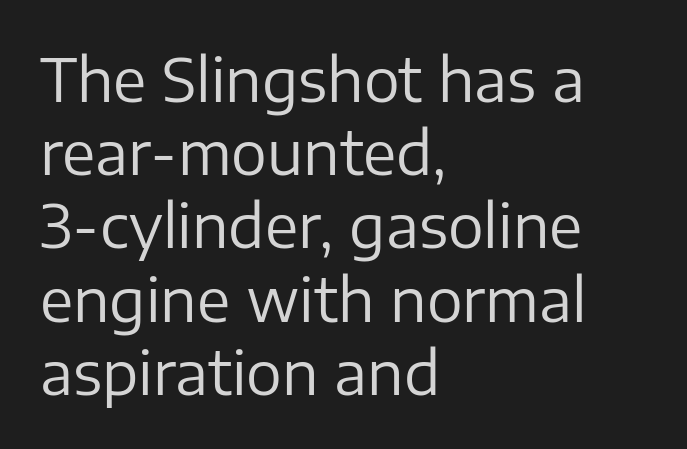
{"serif": "no", "italic": "no", "bold": "no", "weight": "regular", "width": "normal", "stroke_contrast": "low", "x_height": "medium", "monospaced": "no", "underline": "no", "align": "left", "line_spacing_ratio": 1.22, "letter_spacing": "normal", "letter_spacing_em": 0.0, "glyph_px": 60}
